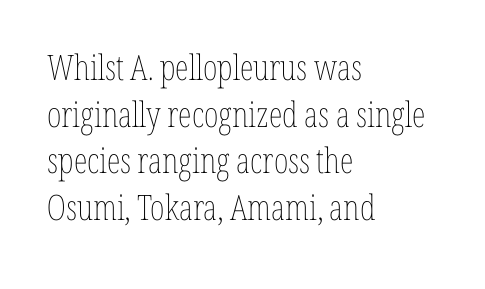
Q: Is the text bold? A: No.
Q: Is the text italic (slanted)? A: No, it is upright.
Q: Is the text underlined? A: No.
Q: How is the paragraph aligned? A: Left-aligned.
Q: Is the spacing between letters normal or unusually wide? A: Normal.
Q: Is the spacing between lines tight, normal or loose? A: Normal.
Q: Width (condensed, normal, or wide)? A: Condensed.
Q: Stroke contrast? A: Low.
Q: x-height? A: Medium.
Q: Monospaced? A: No.
